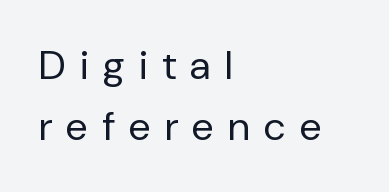
The image shows 40 px regular-weight sans-serif type, upright; set left-aligned, normal line spacing (1.52x), unusually wide letter spacing (+0.36 em), not underlined; low stroke contrast and a medium x-height.
